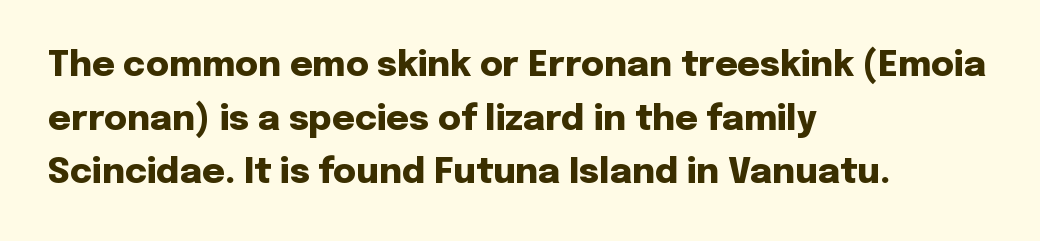
Q: Is the text bold? A: Yes.
Q: Is the text italic (slanted)? A: No, it is upright.
Q: Is the typeface a serif or a sans-serif typeface? A: Sans-serif.
Q: Is the text underlined? A: No.
Q: How is the paragraph aligned? A: Left-aligned.
Q: Is the spacing between letters normal or unusually wide? A: Normal.
Q: Is the spacing between lines tight, normal or loose? A: Normal.
Q: Width (condensed, normal, or wide)? A: Normal.
Q: Stroke contrast? A: Low.
Q: x-height? A: Medium.
Q: Monospaced? A: No.
